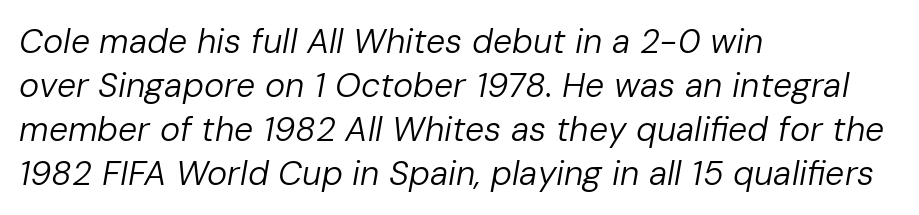
Q: Is the text bold? A: No.
Q: Is the text italic (slanted)? A: Yes, it leans right by about 10 degrees.
Q: Is the text underlined? A: No.
Q: How is the paragraph aligned? A: Left-aligned.
Q: Is the spacing between letters normal or unusually wide? A: Normal.
Q: Is the spacing between lines tight, normal or loose? A: Normal.
Q: Width (condensed, normal, or wide)? A: Normal.
Q: Stroke contrast? A: Low.
Q: x-height? A: Medium.
Q: Monospaced? A: No.
